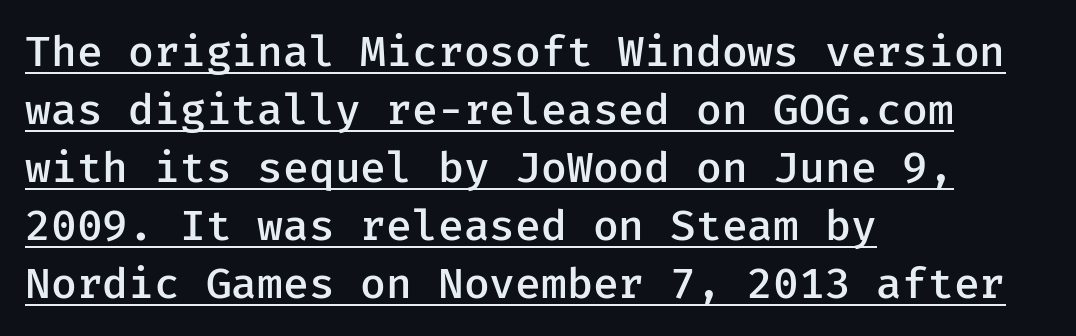
The image shows 43 px semibold sans-serif type, upright; set left-aligned, normal line spacing (1.35x), normal letter spacing, underlined; low stroke contrast and a medium x-height.
